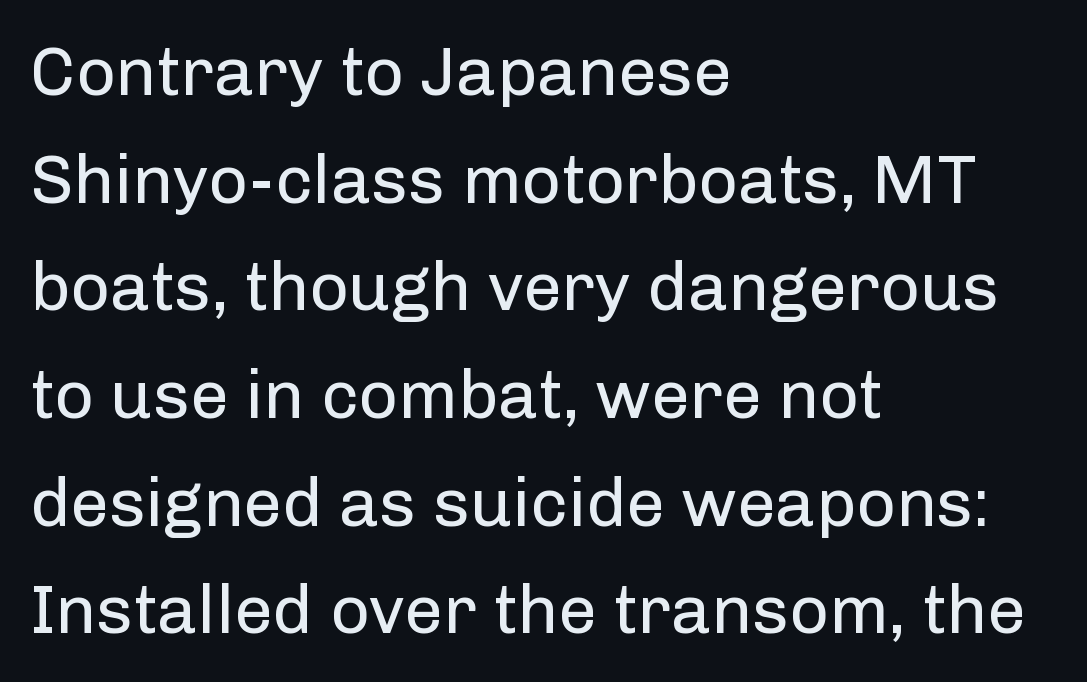
{"serif": "no", "italic": "no", "bold": "no", "weight": "regular", "width": "normal", "stroke_contrast": "low", "x_height": "medium", "monospaced": "no", "underline": "no", "align": "left", "line_spacing": "normal", "line_spacing_ratio": 1.56, "letter_spacing": "normal", "letter_spacing_em": 0.0, "glyph_px": 69}
